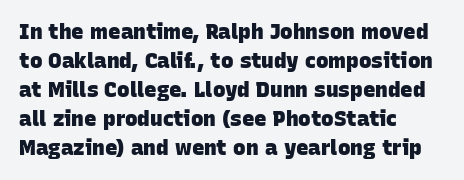
Q: Is the text bold? A: Yes.
Q: Is the text underlined? A: No.
Q: How is the paragraph aligned? A: Left-aligned.
Q: Is the spacing between letters normal or unusually wide? A: Normal.
Q: Is the spacing between lines tight, normal or loose? A: Normal.
